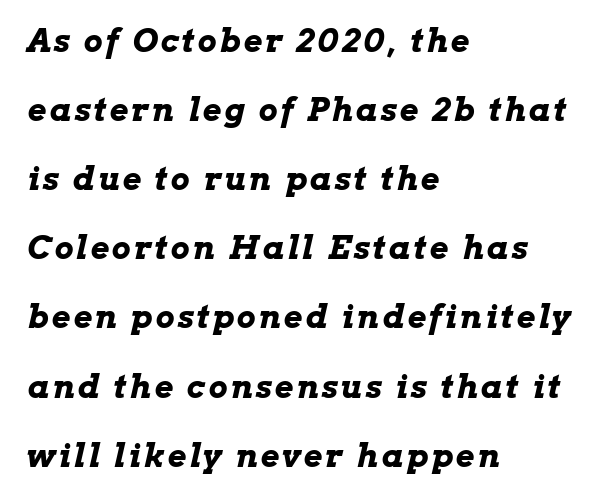
The image shows 32 px bold, wide type, italic (leaning right); set left-aligned, loose line spacing (2.16x), not underlined; low stroke contrast and a medium x-height.
